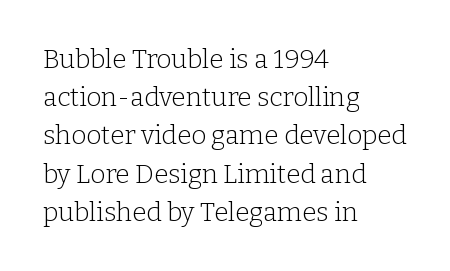
The image shows 26 px text type, upright; set left-aligned, normal line spacing (1.47x), normal letter spacing, not underlined.
